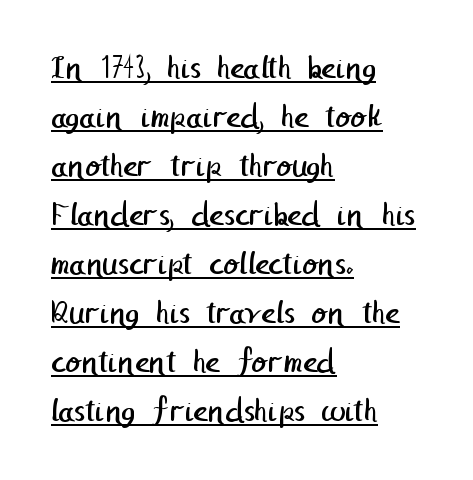
{"serif": "no", "bold": "no", "weight": "regular", "width": "normal", "stroke_contrast": "low", "x_height": "medium", "underline": "yes", "align": "left", "line_spacing": "normal", "line_spacing_ratio": 1.4, "letter_spacing": "normal", "letter_spacing_em": 0.0, "glyph_px": 35}
